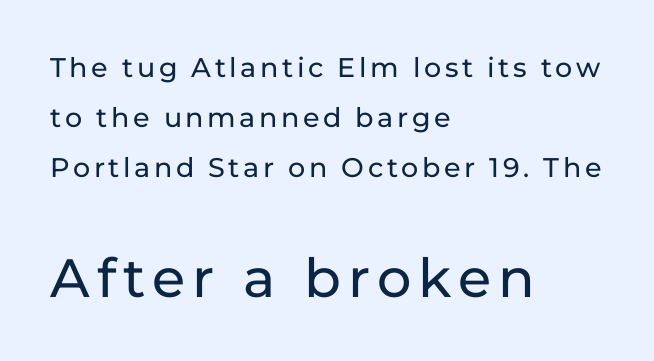
{"serif": "no", "italic": "no", "width": "normal", "stroke_contrast": "low", "x_height": "medium", "monospaced": "no", "underline": "no", "align": "left", "line_spacing_ratio": 1.86, "larger_block": "second", "size_ratio": 2.0, "glyph_px": 54}
